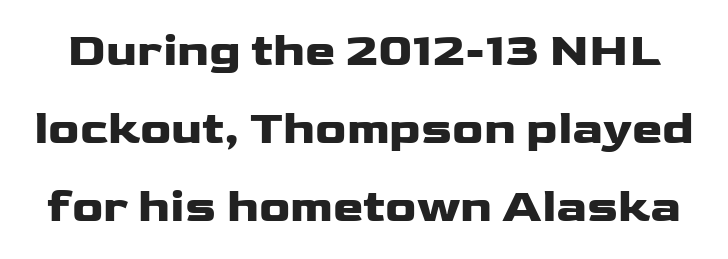
Vertically, the passage feels balanced, rows spaced as you'd expect. The glyphs are unaccompanied by any horizontal stroke below them. The glyphs have the mass of a bold cut. These lines are rendered in a variable-pitch font. Here the glyphs are tracked normally, forming tight word shapes. Designer's note — italics off, roman on.
